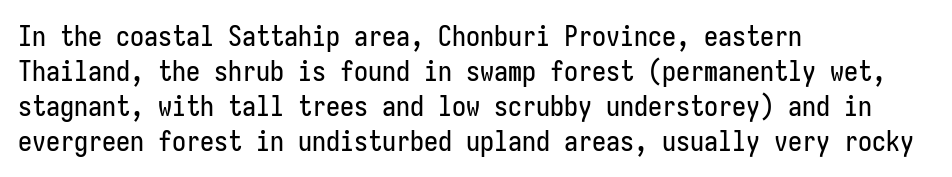
Just letters on the line, the space beneath them empty. Serif or sans? Sans — the stroke terminals are bare. A classic flush-left, rag-right setting is used for this passage. The rendering uses typewriter-style spacing with identical character cells. Does the leading feel generous? No, just average.
